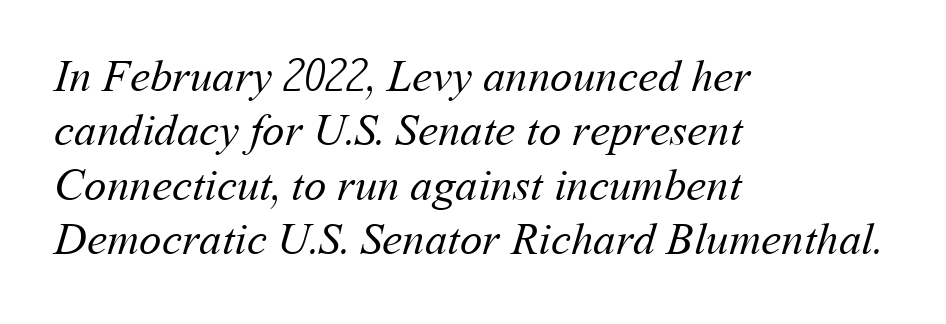
Q: Is the text bold? A: No.
Q: Is the text underlined? A: No.
Q: How is the paragraph aligned? A: Left-aligned.
Q: Is the spacing between letters normal or unusually wide? A: Normal.
Q: Width (condensed, normal, or wide)? A: Normal.
Q: Stroke contrast? A: Medium.
Q: x-height? A: Medium.
Q: Monospaced? A: No.
